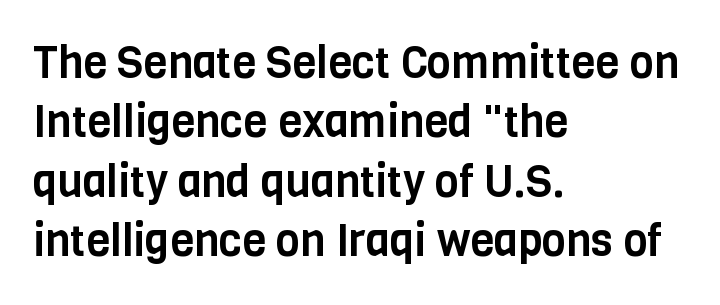
The image shows 44 px condensed sans-serif type, upright; set left-aligned, normal line spacing (1.35x), normal letter spacing, not underlined; low stroke contrast and a large x-height.
